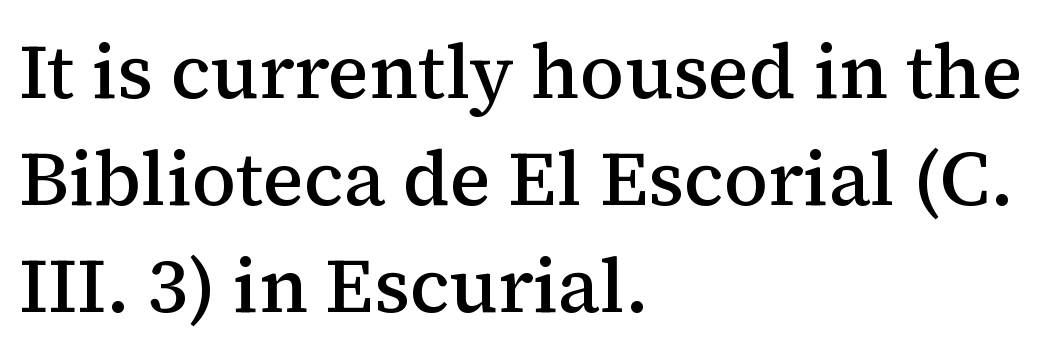
The image shows 76 px semibold serif type, upright; set left-aligned, normal line spacing (1.41x), normal letter spacing, not underlined; medium stroke contrast and a medium x-height.
